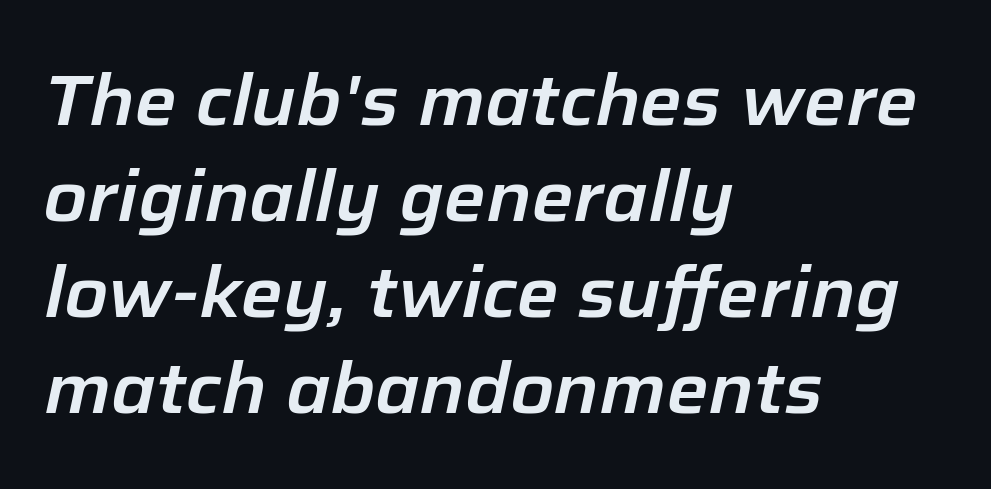
The image shows 71 px text type, italic (leaning right); set left-aligned, normal line spacing (1.35x), normal letter spacing, not underlined; low stroke contrast and a medium x-height.
